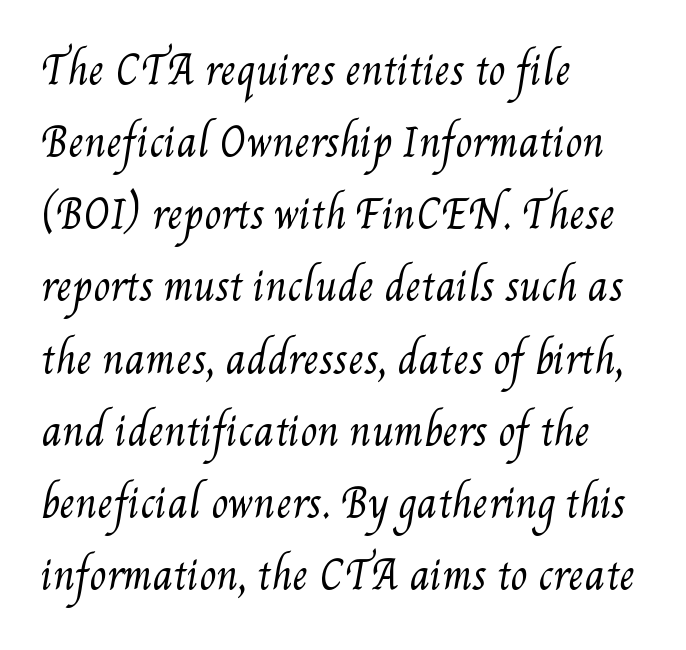
{"bold": "no", "weight": "regular", "width": "condensed", "stroke_contrast": "medium", "x_height": "small", "monospaced": "no", "underline": "no", "align": "left", "line_spacing_ratio": 1.85, "letter_spacing": "normal", "letter_spacing_em": 0.0, "glyph_px": 39}
